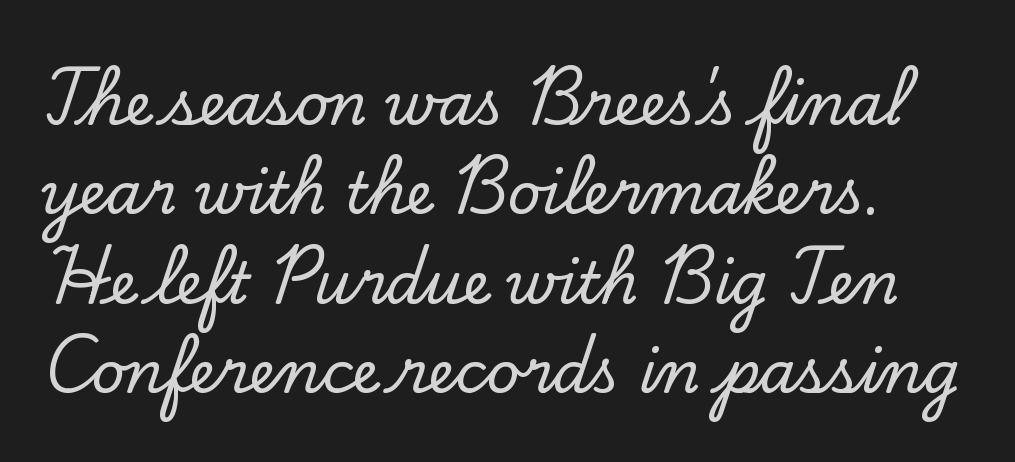
{"serif": "yes", "width": "normal", "stroke_contrast": "low", "x_height": "small", "monospaced": "no", "underline": "no", "line_spacing": "normal", "line_spacing_ratio": 1.54, "letter_spacing": "normal", "letter_spacing_em": 0.0, "glyph_px": 58}
